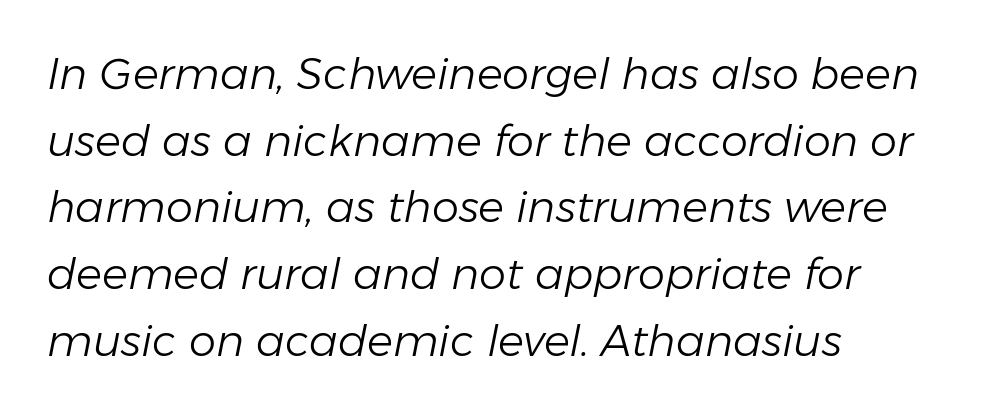
Q: Is the text bold? A: No.
Q: Is the text italic (slanted)? A: Yes, it leans right by about 11 degrees.
Q: Is the text underlined? A: No.
Q: How is the paragraph aligned? A: Left-aligned.
Q: Is the spacing between letters normal or unusually wide? A: Normal.
Q: Is the spacing between lines tight, normal or loose? A: Normal.
Q: Width (condensed, normal, or wide)? A: Normal.
Q: Stroke contrast? A: Low.
Q: x-height? A: Medium.
Q: Monospaced? A: No.
